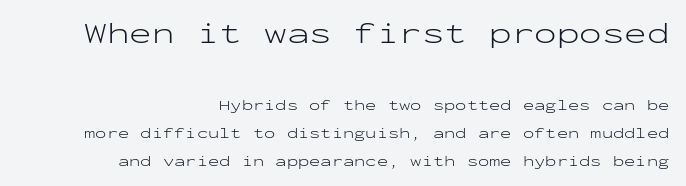
Is the letter spacing exaggerated? No — it looks like the ordinary default. Only glyphs here, with clear space below each row. Typeset ragged left — the right edge is the straight one. Posture: upright roman.
